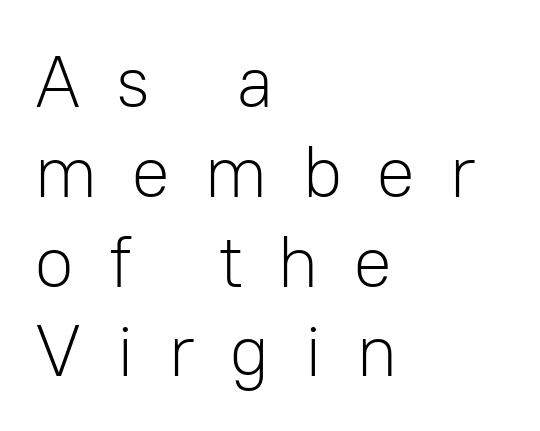
Q: Is the text bold? A: No.
Q: Is the text italic (slanted)? A: No, it is upright.
Q: Is the typeface a serif or a sans-serif typeface? A: Sans-serif.
Q: Is the text underlined? A: No.
Q: How is the paragraph aligned? A: Left-aligned.
Q: Is the spacing between letters normal or unusually wide? A: Unusually wide.
Q: Width (condensed, normal, or wide)? A: Normal.
Q: Stroke contrast? A: Low.
Q: x-height? A: Medium.
Q: Monospaced? A: No.
